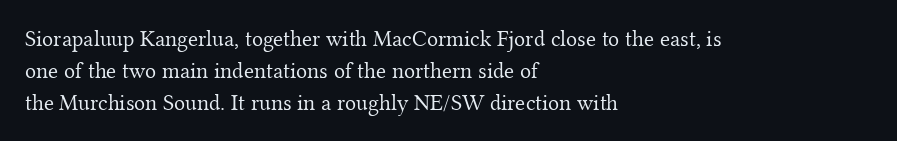
{"italic": "no", "bold": "no", "underline": "no", "align": "left", "line_spacing": "normal", "line_spacing_ratio": 1.39, "letter_spacing": "normal", "letter_spacing_em": 0.0, "glyph_px": 23}
